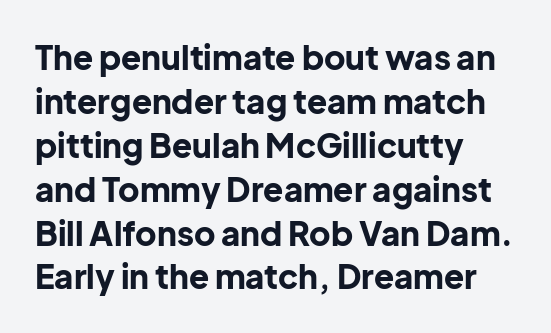
The image shows 33 px bold sans-serif type, upright; set left-aligned, normal line spacing (1.33x), normal letter spacing, not underlined; low stroke contrast and a medium x-height.
